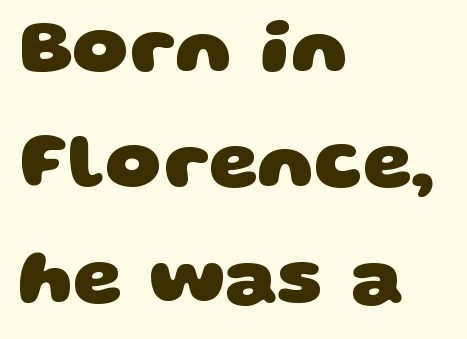
Q: Is the text bold? A: Yes.
Q: Is the typeface a serif or a sans-serif typeface? A: Sans-serif.
Q: Is the text underlined? A: No.
Q: How is the paragraph aligned? A: Left-aligned.
Q: Is the spacing between letters normal or unusually wide? A: Normal.
Q: Is the spacing between lines tight, normal or loose? A: Normal.
Q: Width (condensed, normal, or wide)? A: Wide.
Q: Stroke contrast? A: Low.
Q: x-height? A: Large.
Q: Monospaced? A: No.
